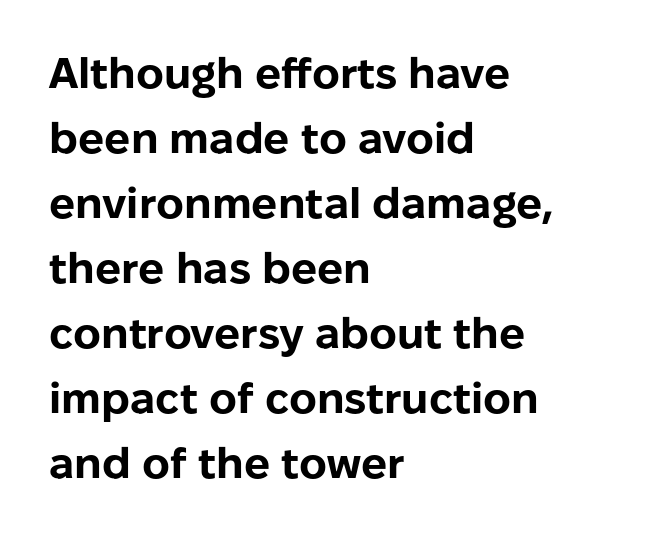
A clean baseline with only descenders dipping below it. Compared with typical body copy, the letter spacing here is the same. I'd describe the lettering as bold — thick and assertive. Horizontal bands of white between lines are of average thickness. One-word summary of the alignment: left. It's the straight-up-and-down kind of type.
